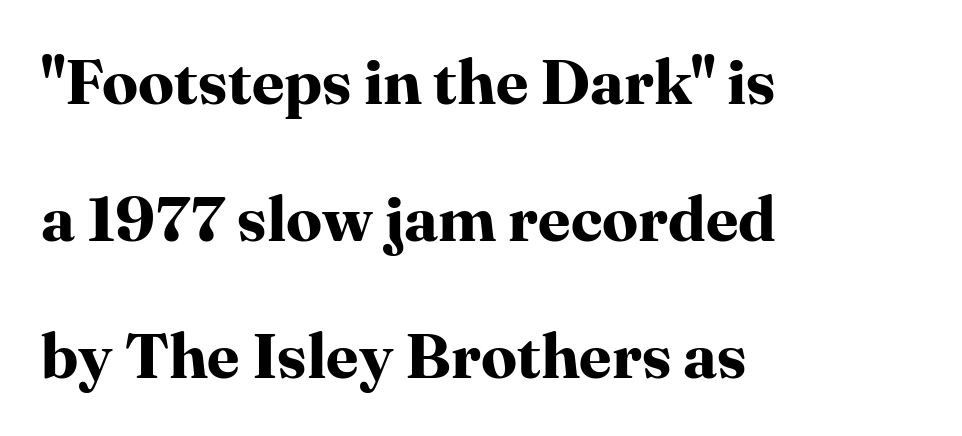
Q: Is the text bold? A: Yes.
Q: Is the text italic (slanted)? A: No, it is upright.
Q: Is the typeface a serif or a sans-serif typeface? A: Serif.
Q: Is the text underlined? A: No.
Q: How is the paragraph aligned? A: Left-aligned.
Q: Is the spacing between letters normal or unusually wide? A: Normal.
Q: Is the spacing between lines tight, normal or loose? A: Loose.
Q: Width (condensed, normal, or wide)? A: Normal.
Q: Stroke contrast? A: High.
Q: x-height? A: Medium.
Q: Monospaced? A: No.
